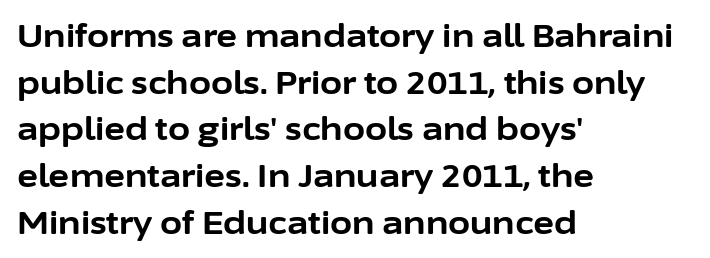
This block has exactly the height ordinary leading produces. Is the block centered? No — it sits flush against the left margin. I'd describe the lettering as bold — thick and assertive. The zone under the glyphs is completely vacant. The letters carry no serifs — their stems end cleanly without finishing strokes. Here the glyphs are tracked normally, forming tight word shapes.
